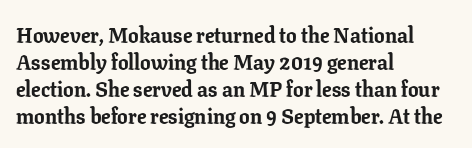
{"italic": "no", "bold": "yes", "underline": "no", "align": "left", "line_spacing": "normal", "line_spacing_ratio": 1.29, "letter_spacing": "normal", "letter_spacing_em": 0.0, "glyph_px": 21}
